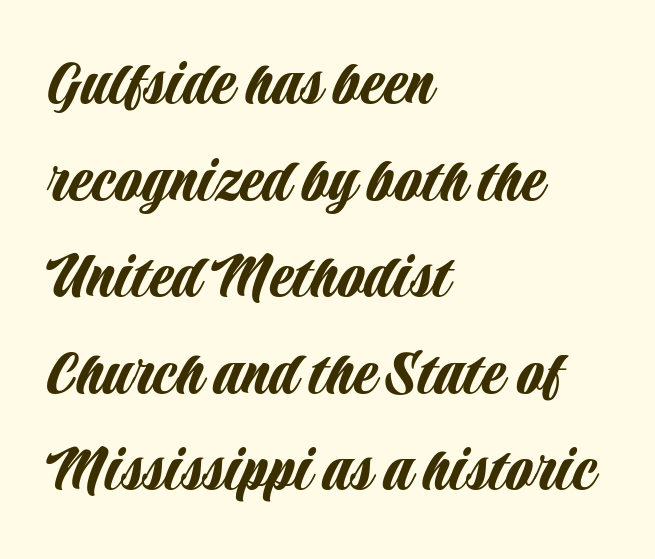
The image shows 69 px condensed sans-serif type; set left-aligned, normal line spacing (1.4x), normal letter spacing, not underlined; low stroke contrast and a large x-height.
